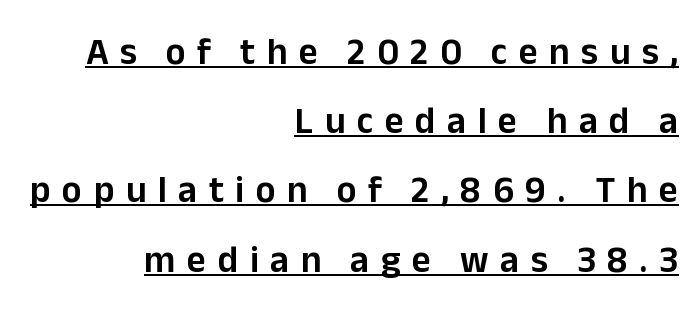
Character widths vary here, with narrow letters taking less room than wide ones. A typographer would call this underscored text. Line ends are locked; line starts wander. Someone cranked the tracking dial way up on this one. When letters stand straight like this, we call the style roman or upright. You can tell from the bare stems that sans-serif type was used.
